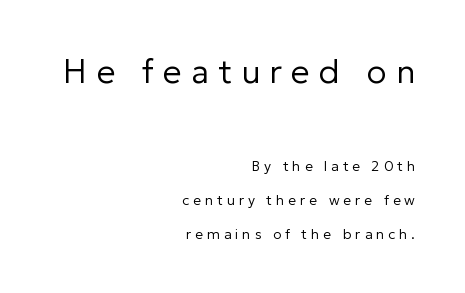
The paragraph shown leans on its right margin. This sample uses an upright cut, with every glyph sitting square on the baseline. Look at the glyph heights: the upper group is clearly the bigger setting. There is plenty of visible air inserted between adjacent glyphs.
